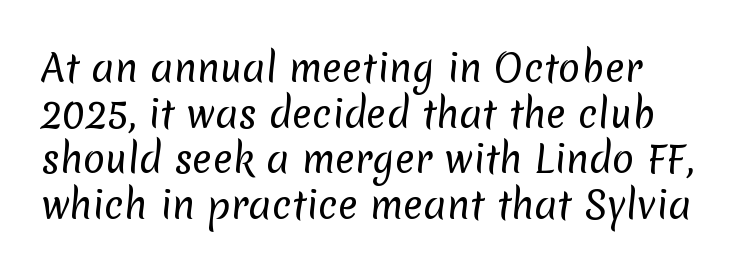
No heavy texture on the line: the type isn't bold. Nobody drew a line under any word here. The passage shown is typed in a proportional face where columns would drift. Words appear dense and cohesive because spacing is normal. The glyphs in this specimen are sans serif.
